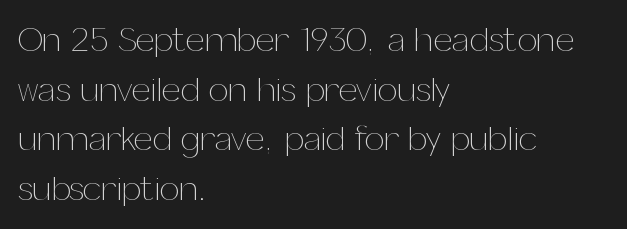
Q: Is the text bold? A: No.
Q: Is the text italic (slanted)? A: No, it is upright.
Q: Is the text underlined? A: No.
Q: How is the paragraph aligned? A: Left-aligned.
Q: Is the spacing between letters normal or unusually wide? A: Normal.
Q: Is the spacing between lines tight, normal or loose? A: Normal.
Q: Width (condensed, normal, or wide)? A: Normal.
Q: Stroke contrast? A: Medium.
Q: x-height? A: Medium.
Q: Monospaced? A: No.
